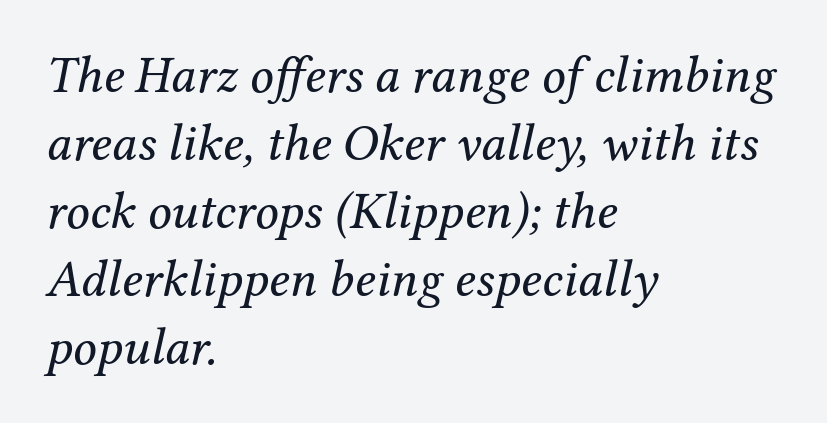
The image shows 52 px regular-weight serif type, italic (leaning right); set left-aligned, normal line spacing (1.31x), normal letter spacing, not underlined; medium stroke contrast and a medium x-height.
